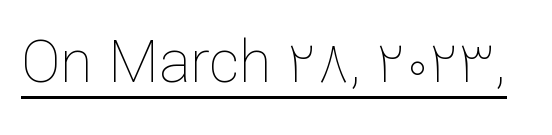
Is this a fixed-width face? No — the glyphs have proportional, varying widths. Look at the tracking — it's just the regular setting, nothing added. The strokes carry an ordinary text weight at most. Is there an underline? Yes — a line sits under the letters. Italic: no, the glyphs are upright roman.
